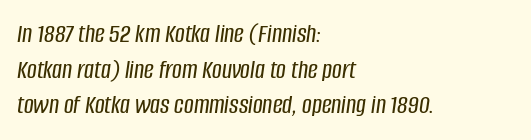
Each line starts at the same left margin while the right side varies. If you measured baseline to baseline, you'd find a middling distance. Observe the lean: these are italic letterforms. The foot of each line stays bare and open. This sample uses plain, unmodified letter spacing.
